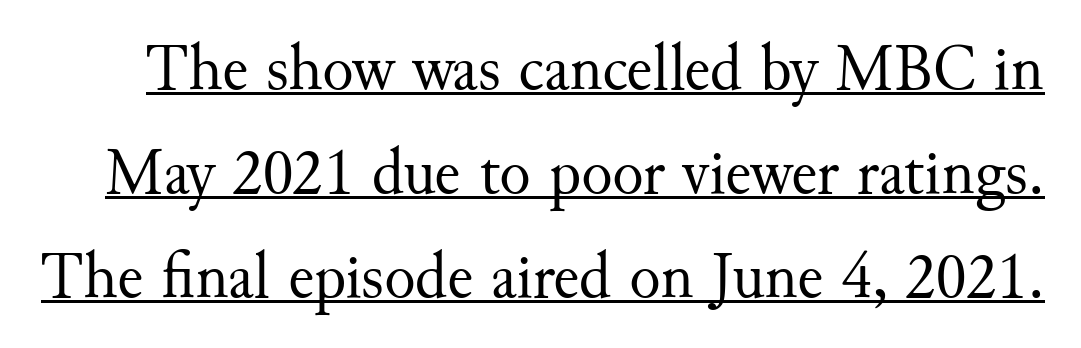
Q: Is the text bold? A: No.
Q: Is the text italic (slanted)? A: No, it is upright.
Q: Is the typeface a serif or a sans-serif typeface? A: Serif.
Q: Is the text underlined? A: Yes.
Q: Is the spacing between letters normal or unusually wide? A: Normal.
Q: Is the spacing between lines tight, normal or loose? A: Normal.
Q: Width (condensed, normal, or wide)? A: Normal.
Q: Stroke contrast? A: Medium.
Q: x-height? A: Small.
Q: Monospaced? A: No.
